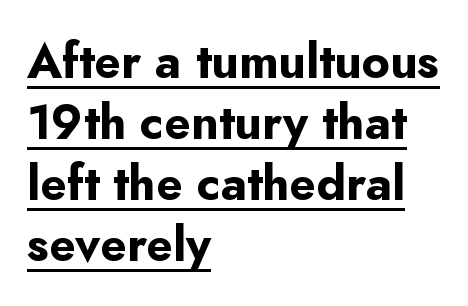
The text was rendered using a sans face with plain stroke endings. The horizontal fit of the characters is conventional and even. Designer's note — italics off, roman on. Heavy-handed strokes throughout: this text is bold.
